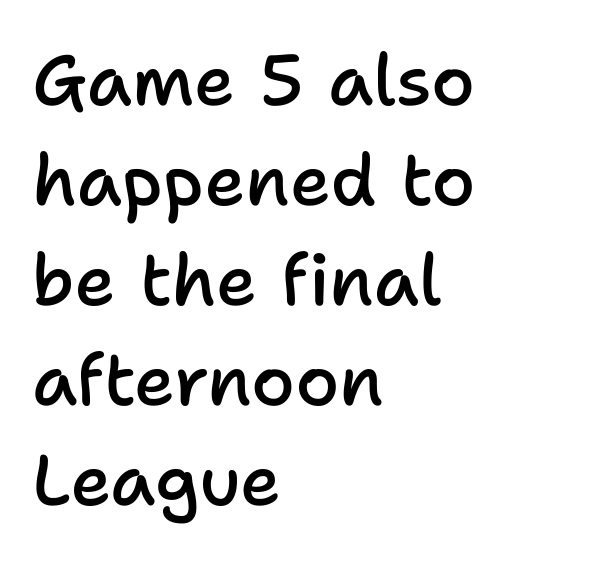
The image shows 71 px semibold sans-serif type, upright; set left-aligned, normal line spacing (1.41x), normal letter spacing, not underlined; low stroke contrast and a medium x-height.
